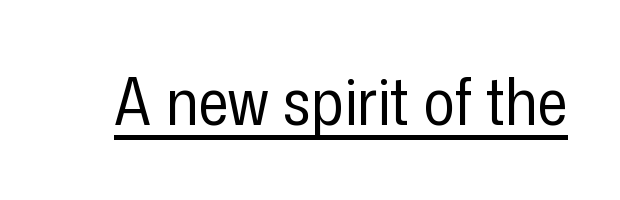
The image shows 66 px regular-weight, condensed sans-serif type, upright; set normal letter spacing, underlined; low stroke contrast and a medium x-height.
